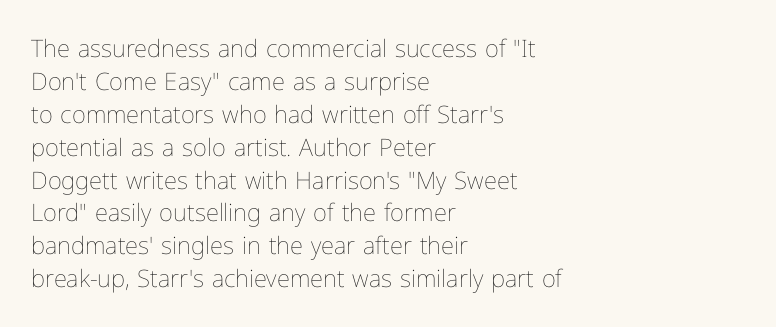
These lines stack with their left ends in a neat column. Letters rest on an invisible, unmarked baseline. The lines sit at an ordinary, default distance from one another. The type sits square on the baseline with zero lean. No letter is thick-stroked: the sample isn't bold. Default kerning and tracking; the words read as compact shapes.
